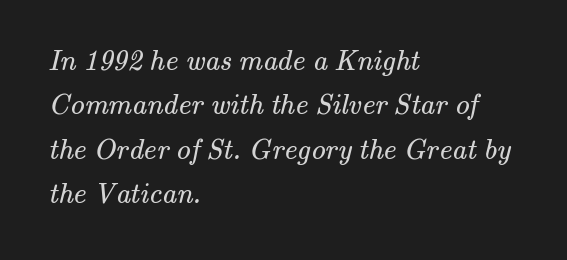
The image shows 29 px regular-weight serif type; set left-aligned, normal line spacing (1.53x), normal letter spacing, not underlined; medium stroke contrast and a small x-height.
